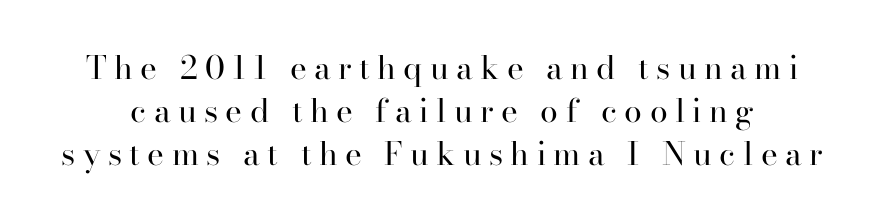
The image shows 32 px regular-weight serif type, upright; set normal line spacing (1.35x), unusually wide letter spacing (+0.23 em), not underlined; high stroke contrast and a small x-height.
